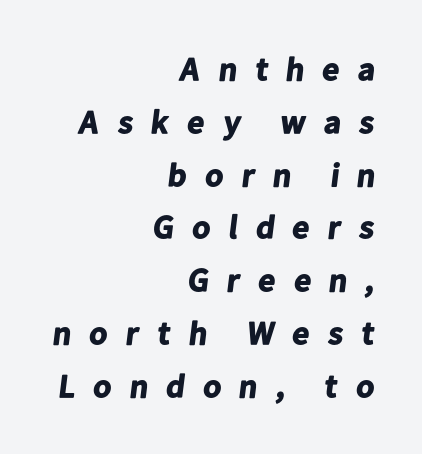
What kind of face is this? One without serifs — a sans. Anything drawn beneath the words? Only blank space. Horizontally, the lines are justified to the trailing edge only. These lines are rendered in a variable-pitch font. The lines sit at an ordinary, default distance from one another. I'd describe the lettering as bold — thick and assertive.
